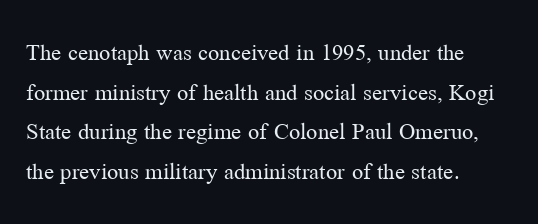
Q: Is the text bold? A: No.
Q: Is the text italic (slanted)? A: No, it is upright.
Q: Is the text underlined? A: No.
Q: How is the paragraph aligned? A: Left-aligned.
Q: Is the spacing between letters normal or unusually wide? A: Normal.
Q: Is the spacing between lines tight, normal or loose? A: Normal.
